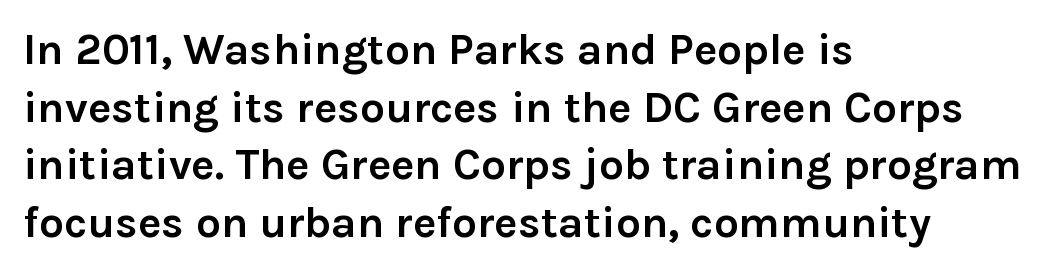
{"serif": "no", "italic": "no", "bold": "yes", "weight": "semibold", "width": "normal", "stroke_contrast": "low", "x_height": "medium", "monospaced": "no", "underline": "no", "align": "left", "line_spacing": "normal", "line_spacing_ratio": 1.31, "letter_spacing": "normal", "letter_spacing_em": 0.0, "glyph_px": 44}
